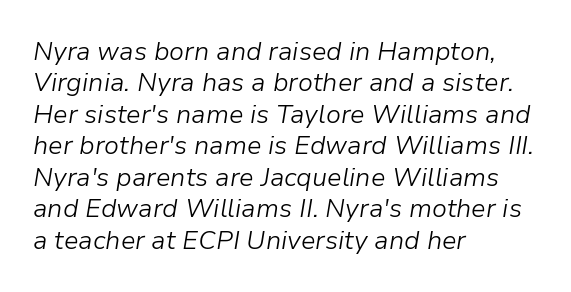
Q: Is the text bold? A: No.
Q: Is the text italic (slanted)? A: Yes, it leans right by about 9 degrees.
Q: Is the text underlined? A: No.
Q: How is the paragraph aligned? A: Left-aligned.
Q: Is the spacing between letters normal or unusually wide? A: Normal.
